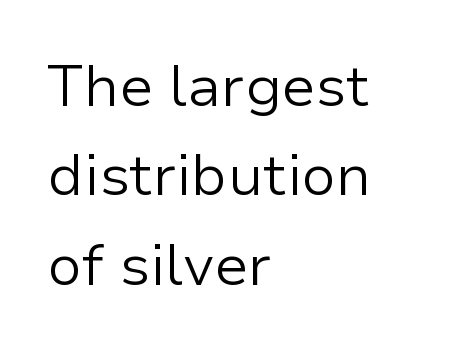
{"serif": "no", "italic": "no", "bold": "no", "weight": "light", "width": "normal", "stroke_contrast": "low", "x_height": "medium", "monospaced": "no", "underline": "no", "align": "left", "line_spacing": "normal", "line_spacing_ratio": 1.54, "letter_spacing": "normal", "letter_spacing_em": 0.0, "glyph_px": 58}
